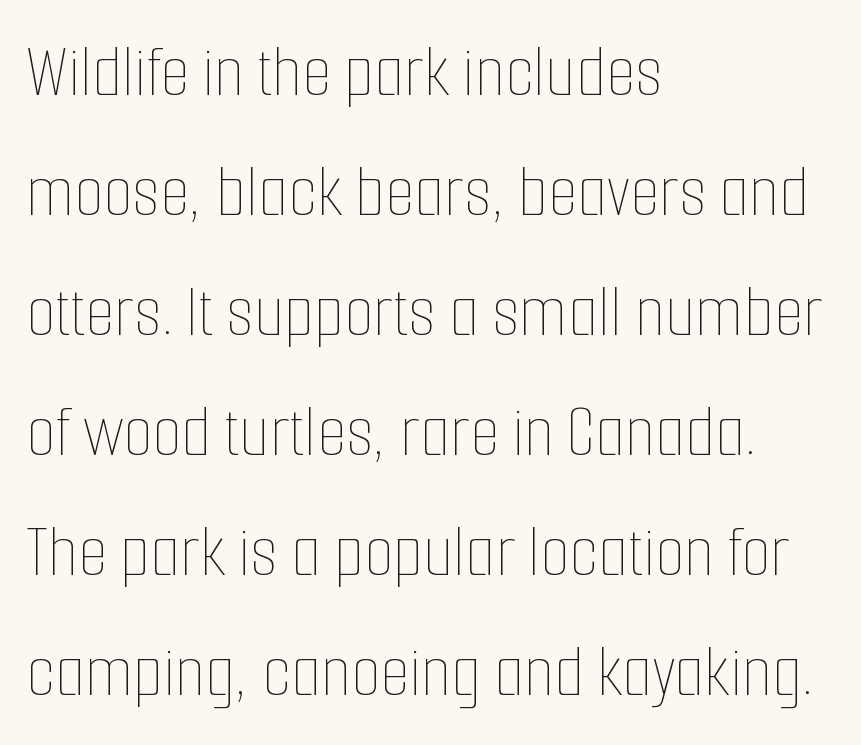
{"italic": "no", "bold": "no", "weight": "thin", "width": "condensed", "stroke_contrast": "low", "x_height": "medium", "monospaced": "no", "underline": "no", "align": "left", "line_spacing": "normal", "line_spacing_ratio": 1.58, "letter_spacing": "normal", "letter_spacing_em": 0.0, "glyph_px": 76}
